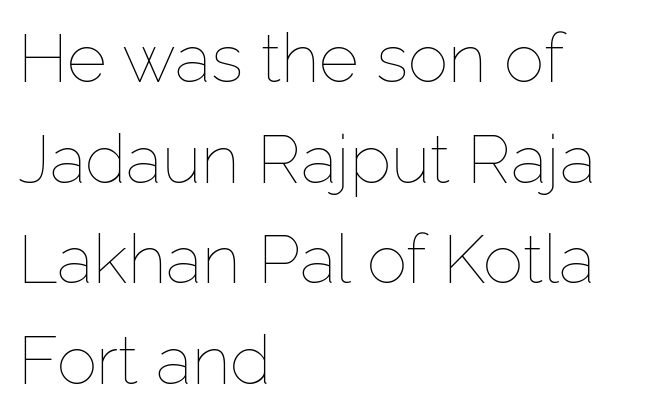
Clear beneath every line of the passage. The letters sit at their default tracking, neither squeezed nor spread. Caption: face not bold, strokes unweighted. The passage is arranged the way most books set body copy — flush left. The lines sit at an ordinary, default distance from one another. If you drew a line through each stem, it would be perfectly vertical.
